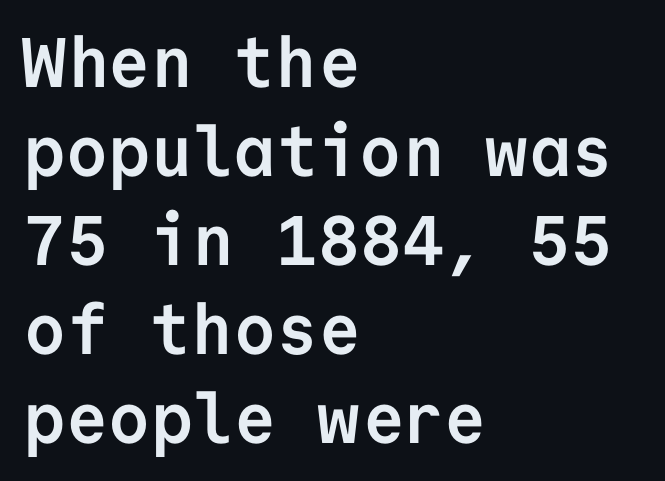
Q: Is the text bold? A: Yes.
Q: Is the text italic (slanted)? A: No, it is upright.
Q: Is the typeface a serif or a sans-serif typeface? A: Sans-serif.
Q: Is the text underlined? A: No.
Q: How is the paragraph aligned? A: Left-aligned.
Q: Is the spacing between letters normal or unusually wide? A: Normal.
Q: Is the spacing between lines tight, normal or loose? A: Normal.
Q: Width (condensed, normal, or wide)? A: Normal.
Q: Stroke contrast? A: Low.
Q: x-height? A: Medium.
Q: Monospaced? A: Yes.
